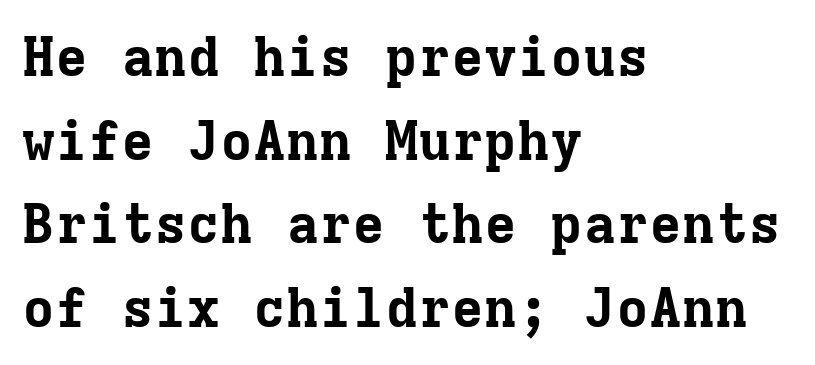
The image shows 55 px bold serif type, upright, monospaced; set left-aligned, normal line spacing (1.52x), normal letter spacing, not underlined; low stroke contrast and a medium x-height.
